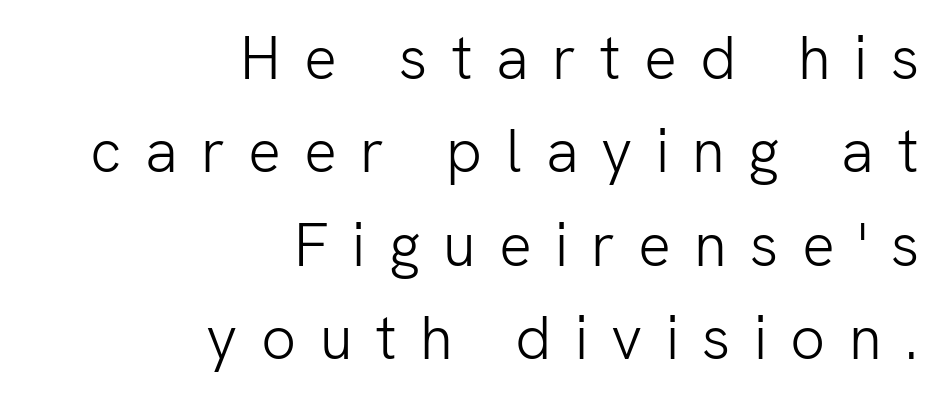
{"serif": "no", "italic": "no", "bold": "no", "weight": "light", "width": "normal", "stroke_contrast": "low", "x_height": "medium", "monospaced": "no", "underline": "no", "align": "right", "line_spacing": "normal", "line_spacing_ratio": 1.53, "letter_spacing": "wide", "letter_spacing_em": 0.38, "glyph_px": 61}
